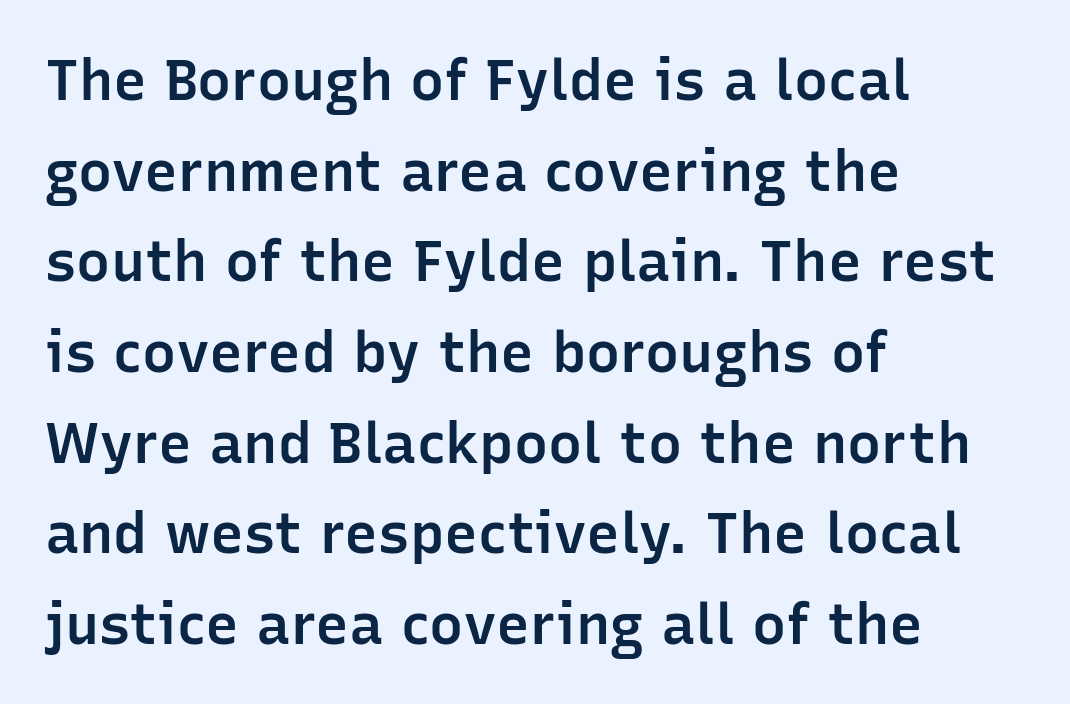
The image shows 57 px semibold sans-serif type, upright; set left-aligned, normal line spacing (1.59x), normal letter spacing, not underlined; low stroke contrast and a medium x-height.
